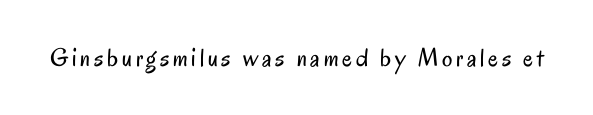
{"italic": "no", "bold": "no", "underline": "no", "glyph_px": 26}
